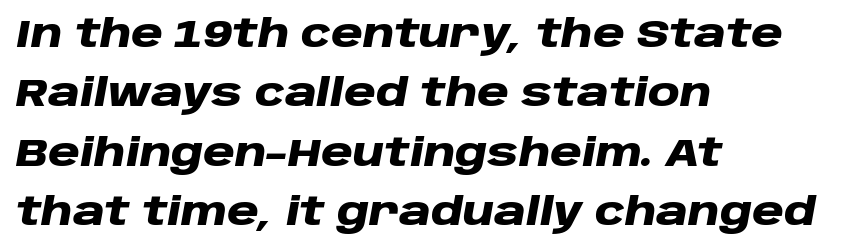
{"italic": "yes", "lean": "right", "slant_degrees": 10, "bold": "yes", "weight": "heavy", "width": "wide", "stroke_contrast": "low", "x_height": "large", "monospaced": "no", "underline": "no", "align": "left", "line_spacing": "normal", "line_spacing_ratio": 1.52, "letter_spacing": "normal", "letter_spacing_em": 0.0, "glyph_px": 39}
